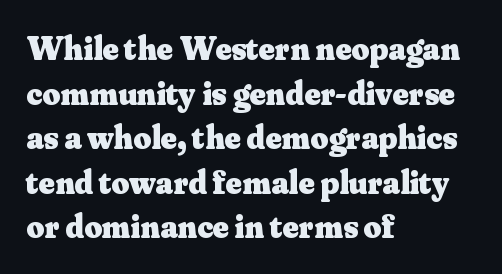
{"serif": "yes", "italic": "no", "bold": "yes", "weight": "heavy", "width": "normal", "stroke_contrast": "medium", "x_height": "small", "monospaced": "no", "underline": "no", "align": "left", "line_spacing": "normal", "line_spacing_ratio": 1.31, "letter_spacing": "normal", "letter_spacing_em": 0.0, "glyph_px": 34}
